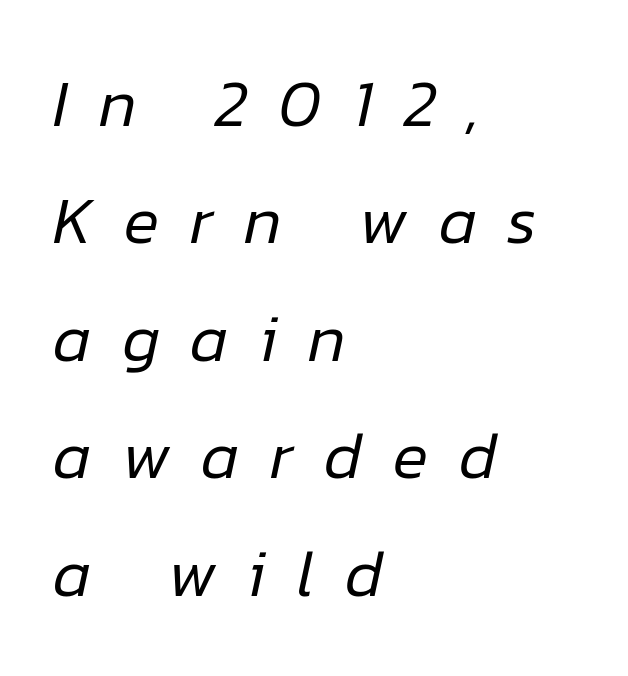
Q: Is the text bold? A: No.
Q: Is the text italic (slanted)? A: Yes, it leans right by about 12 degrees.
Q: Is the text underlined? A: No.
Q: How is the paragraph aligned? A: Left-aligned.
Q: Is the spacing between letters normal or unusually wide? A: Unusually wide.
Q: Width (condensed, normal, or wide)? A: Normal.
Q: Stroke contrast? A: Low.
Q: x-height? A: Medium.
Q: Monospaced? A: No.
